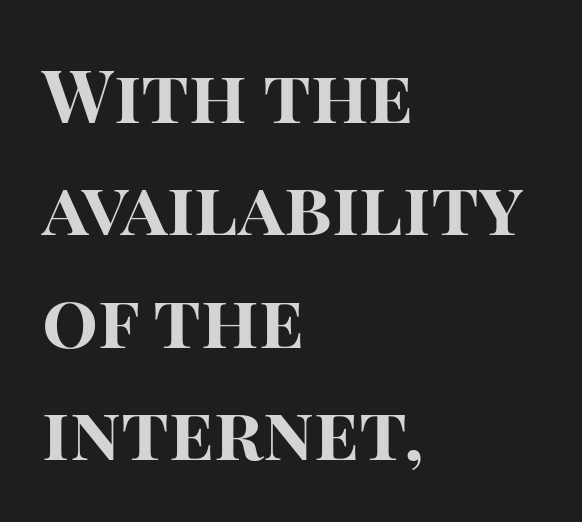
Q: Is the text bold? A: Yes.
Q: Is the text italic (slanted)? A: No, it is upright.
Q: Is the typeface a serif or a sans-serif typeface? A: Sans-serif.
Q: Is the text underlined? A: No.
Q: How is the paragraph aligned? A: Left-aligned.
Q: Is the spacing between letters normal or unusually wide? A: Normal.
Q: Is the spacing between lines tight, normal or loose? A: Normal.
Q: Width (condensed, normal, or wide)? A: Normal.
Q: Stroke contrast? A: High.
Q: x-height? A: Large.
Q: Monospaced? A: No.
